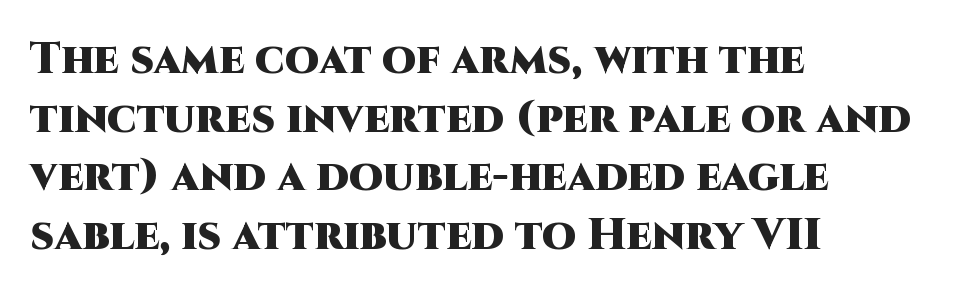
{"serif": "no", "italic": "no", "bold": "yes", "weight": "heavy", "width": "normal", "stroke_contrast": "high", "x_height": "large", "monospaced": "no", "underline": "no", "align": "left", "line_spacing": "normal", "line_spacing_ratio": 1.33, "letter_spacing": "normal", "letter_spacing_em": 0.0, "glyph_px": 44}
